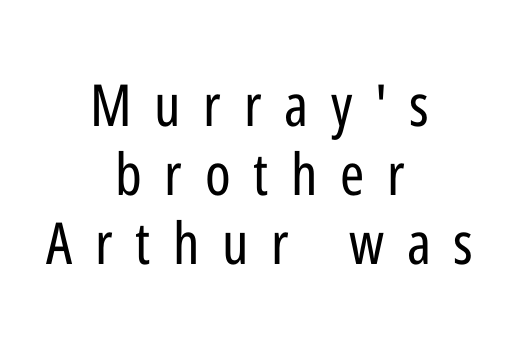
{"serif": "no", "italic": "no", "bold": "no", "weight": "regular", "width": "condensed", "stroke_contrast": "low", "x_height": "medium", "monospaced": "no", "underline": "no", "align": "center", "line_spacing_ratio": 1.19, "letter_spacing": "wide", "letter_spacing_em": 0.39, "glyph_px": 58}
